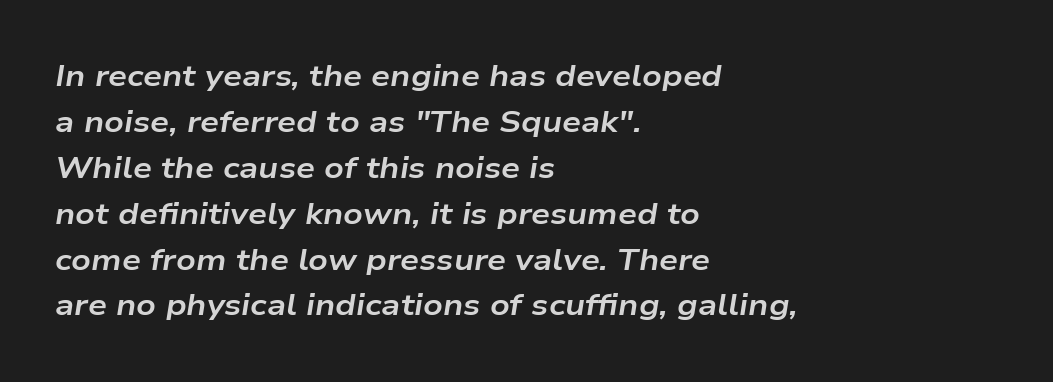
Q: Is the text bold? A: Yes.
Q: Is the text italic (slanted)? A: Yes, it leans right by about 9 degrees.
Q: Is the text underlined? A: No.
Q: How is the paragraph aligned? A: Left-aligned.
Q: Is the spacing between letters normal or unusually wide? A: Normal.
Q: Is the spacing between lines tight, normal or loose? A: Normal.
Q: Width (condensed, normal, or wide)? A: Wide.
Q: Stroke contrast? A: Low.
Q: x-height? A: Medium.
Q: Monospaced? A: No.
